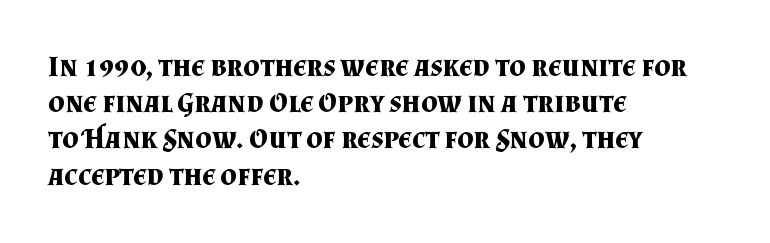
Note: serifs present on the glyphs. Line beginnings align vertically; line endings do not. In terms of posture, this sample is upright. Emphasis by weight is at full strength: bold.
